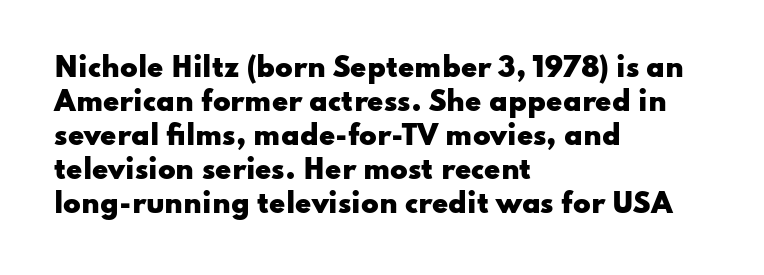
Q: Is the text bold? A: Yes.
Q: Is the text italic (slanted)? A: No, it is upright.
Q: Is the text underlined? A: No.
Q: How is the paragraph aligned? A: Left-aligned.
Q: Is the spacing between letters normal or unusually wide? A: Normal.
Q: Is the spacing between lines tight, normal or loose? A: Normal.
